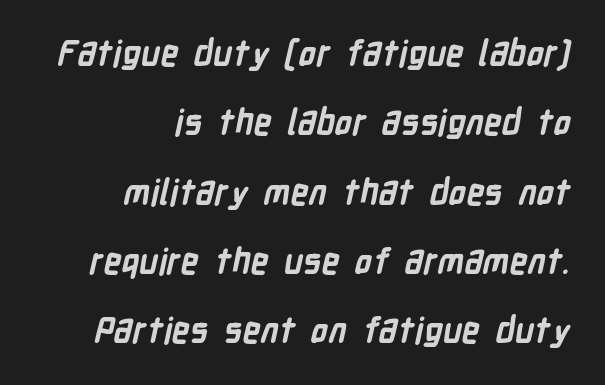
The image shows 35 px bold, condensed sans-serif type; set right-aligned, loose line spacing (1.98x), normal letter spacing, not underlined; low stroke contrast and a medium x-height.
